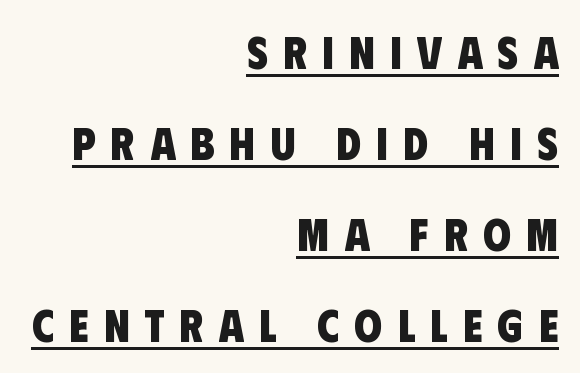
Q: Is the text bold? A: Yes.
Q: Is the typeface a serif or a sans-serif typeface? A: Sans-serif.
Q: Is the text underlined? A: Yes.
Q: How is the paragraph aligned? A: Right-aligned.
Q: Is the spacing between letters normal or unusually wide? A: Unusually wide.
Q: Is the spacing between lines tight, normal or loose? A: Loose.
Q: Width (condensed, normal, or wide)? A: Condensed.
Q: Stroke contrast? A: Low.
Q: x-height? A: Large.
Q: Monospaced? A: No.
